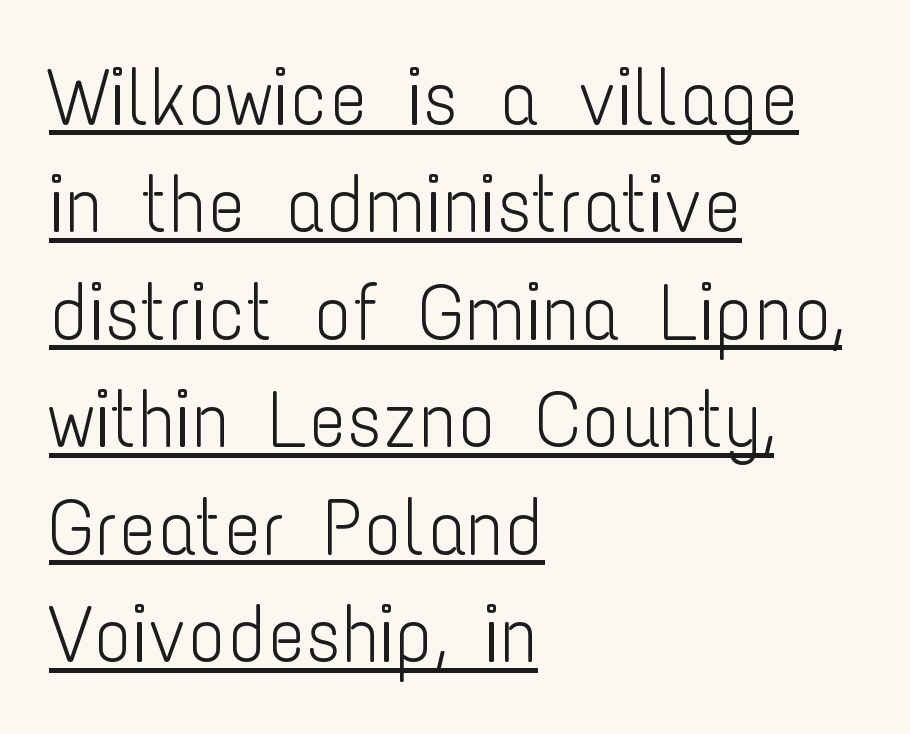
The image shows 79 px light, condensed sans-serif type, upright; set left-aligned, normal line spacing (1.36x), normal letter spacing, underlined; low stroke contrast and a medium x-height.
